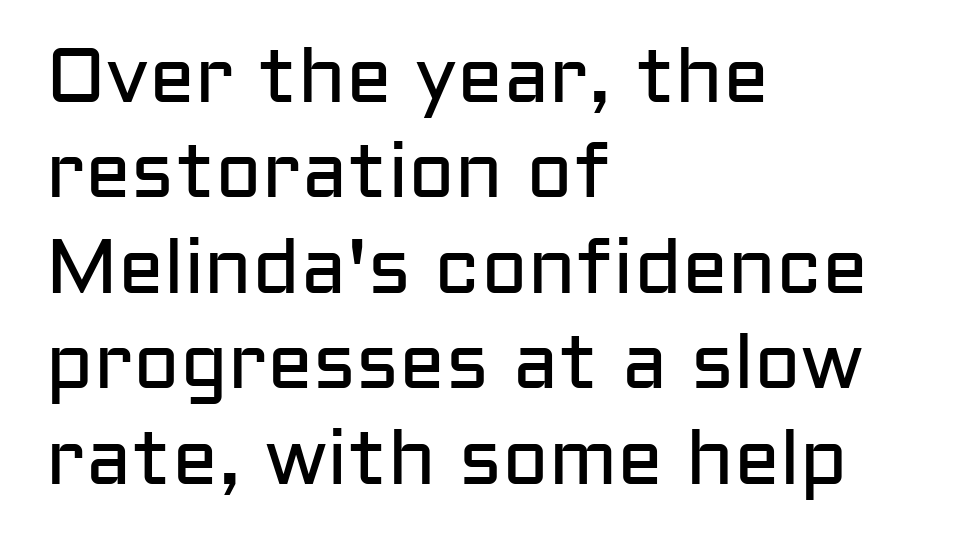
{"serif": "no", "italic": "no", "bold": "no", "weight": "regular", "width": "normal", "stroke_contrast": "low", "x_height": "medium", "monospaced": "no", "underline": "no", "align": "left", "line_spacing_ratio": 1.24, "letter_spacing": "normal", "letter_spacing_em": 0.0, "glyph_px": 77}
